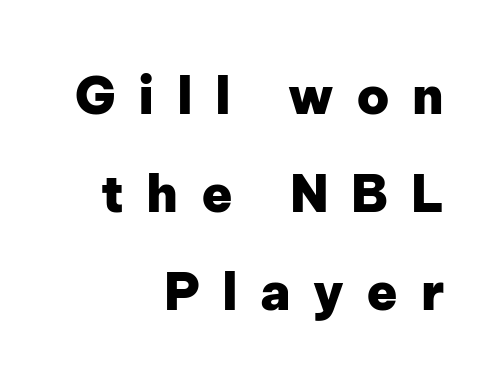
Q: Is the text bold? A: Yes.
Q: Is the text italic (slanted)? A: No, it is upright.
Q: Is the typeface a serif or a sans-serif typeface? A: Sans-serif.
Q: Is the text underlined? A: No.
Q: How is the paragraph aligned? A: Right-aligned.
Q: Is the spacing between letters normal or unusually wide? A: Unusually wide.
Q: Is the spacing between lines tight, normal or loose? A: Loose.
Q: Width (condensed, normal, or wide)? A: Normal.
Q: Stroke contrast? A: Low.
Q: x-height? A: Medium.
Q: Monospaced? A: No.
